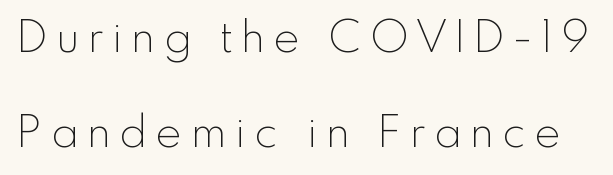
Q: Is the text bold? A: No.
Q: Is the text italic (slanted)? A: No, it is upright.
Q: Is the typeface a serif or a sans-serif typeface? A: Sans-serif.
Q: Is the text underlined? A: No.
Q: Is the spacing between letters normal or unusually wide? A: Unusually wide.
Q: Is the spacing between lines tight, normal or loose? A: Loose.
Q: Width (condensed, normal, or wide)? A: Normal.
Q: x-height? A: Small.
Q: Monospaced? A: No.
